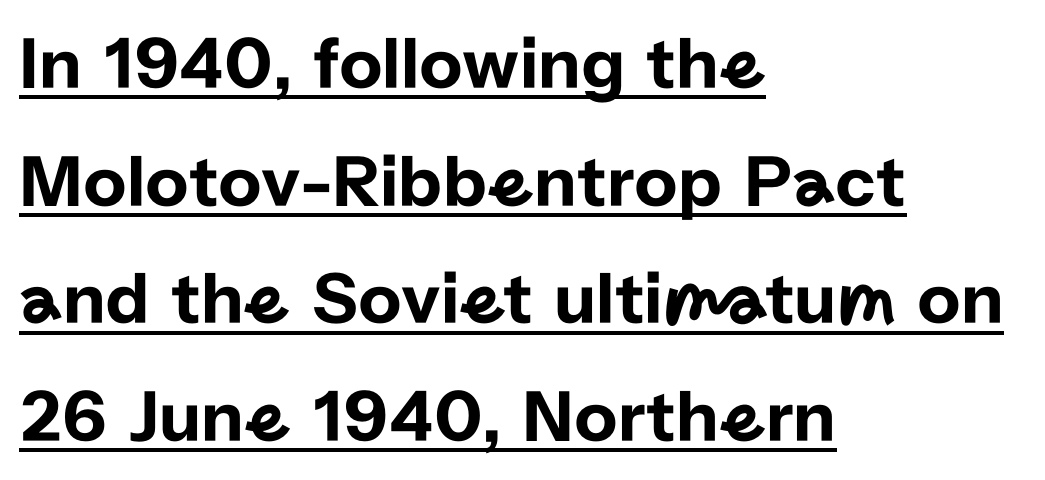
The image shows 75 px sans-serif type, upright; set left-aligned, normal line spacing (1.57x), normal letter spacing, underlined; low stroke contrast and a medium x-height.
